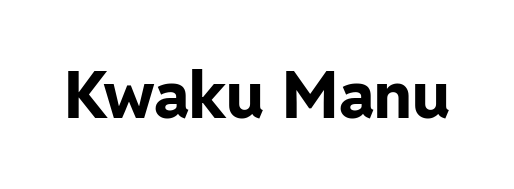
Q: Is the text bold? A: Yes.
Q: Is the text italic (slanted)? A: No, it is upright.
Q: Is the typeface a serif or a sans-serif typeface? A: Sans-serif.
Q: Is the text underlined? A: No.
Q: Is the spacing between letters normal or unusually wide? A: Normal.
Q: Width (condensed, normal, or wide)? A: Normal.
Q: Stroke contrast? A: Low.
Q: x-height? A: Medium.
Q: Monospaced? A: No.
